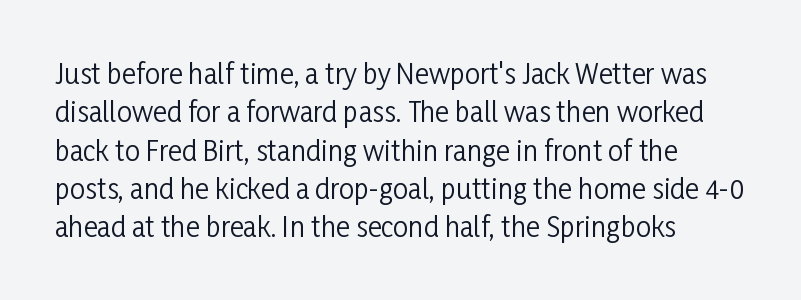
Q: Is the text bold? A: No.
Q: Is the text italic (slanted)? A: No, it is upright.
Q: Is the text underlined? A: No.
Q: How is the paragraph aligned? A: Left-aligned.
Q: Is the spacing between letters normal or unusually wide? A: Normal.
Q: Is the spacing between lines tight, normal or loose? A: Normal.
